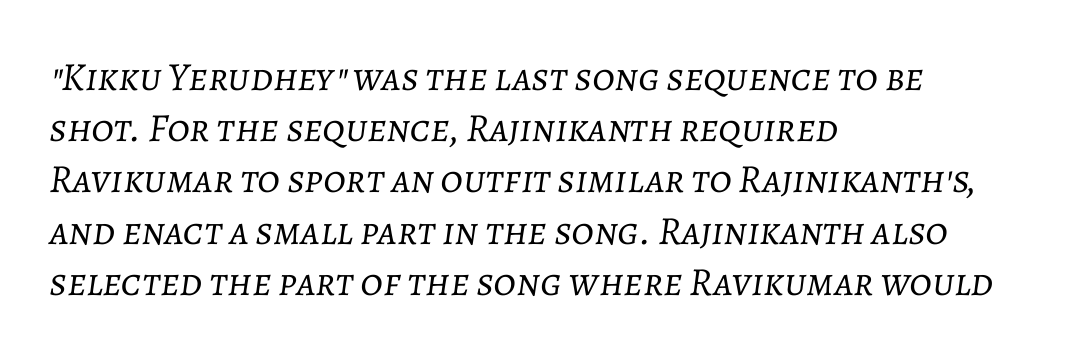
The typesetter chose a ragged-right arrangement here. The strokes carry an ordinary text weight at most. The space directly below the letters is spotless. The letters advance in unequal steps, a hallmark of proportional type. Horizontal bands of white between lines are of average thickness.
